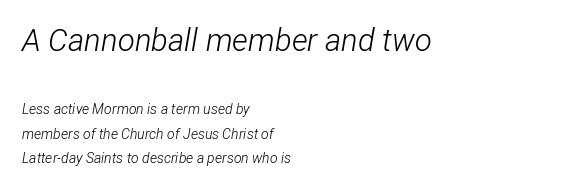
{"italic": "yes", "lean": "right", "slant_degrees": 12, "bold": "no", "weight": "light", "width": "condensed", "stroke_contrast": "low", "x_height": "medium", "monospaced": "no", "underline": "no", "align": "left", "line_spacing_ratio": 1.75, "letter_spacing": "normal", "letter_spacing_em": 0.0, "larger_block": "first", "size_ratio": 2.21, "glyph_px": 31}
